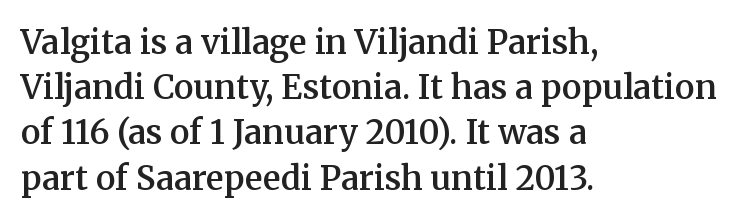
The compositor pushed each line to the left boundary. The type sits square on the baseline with zero lean. What stands out about the letter spacing? Nothing — it is the standard amount. Compared with an ordinary text face, these strokes are moderately heavier — a semibold. The gap between lines stays unmarked.
